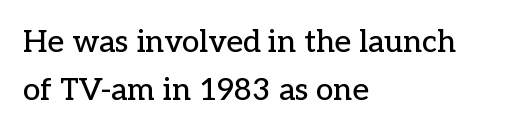
{"serif": "yes", "italic": "no", "width": "normal", "stroke_contrast": "low", "x_height": "medium", "monospaced": "no", "underline": "no", "align": "left", "line_spacing": "normal", "line_spacing_ratio": 1.55, "letter_spacing": "normal", "letter_spacing_em": 0.0, "glyph_px": 31}
